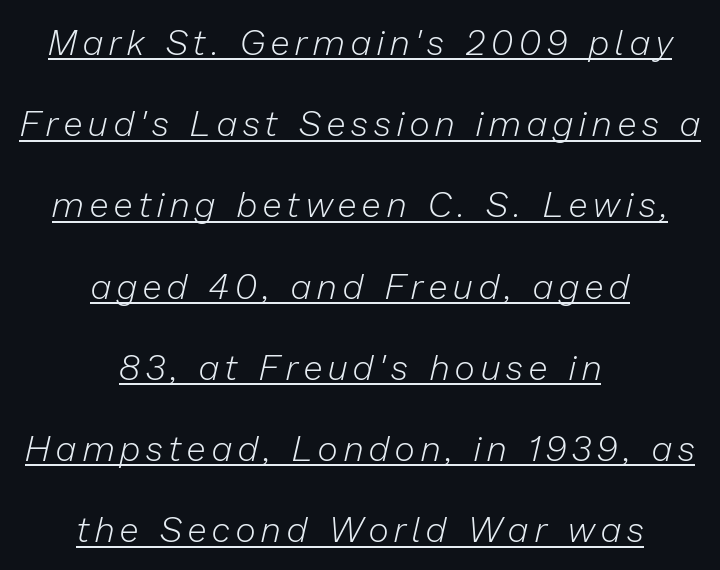
Character widths vary here, with narrow letters taking less room than wide ones. This rendering features underlined lettering. An italicized treatment has been applied to the whole sample. Both edges are ragged and mirror each other, which tells us the setting is centered. Students, observe: this is what heavily led, spacious text looks like.
